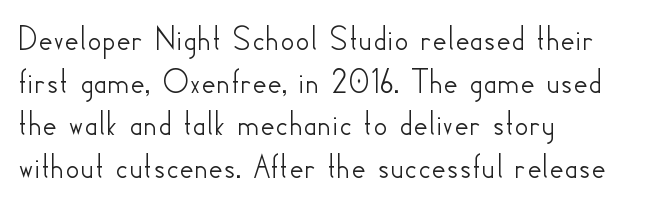
Is this a fixed-width face? No — the glyphs have proportional, varying widths. Compared with a centered layout, this one pins lines to the left instead. This rendering employs a face without finishing strokes, i.e., a sans-serif. Ascenders rise straight up at ninety degrees. A bare baseline throughout the passage. These lines keep a tight, regular rhythm from letter to letter.
